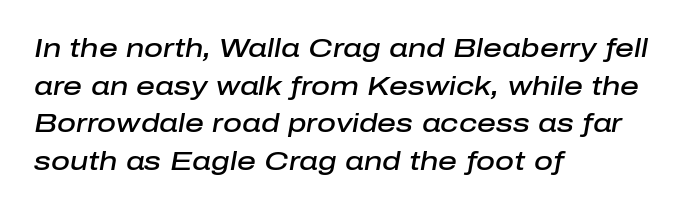
The image shows 26 px text type, italic (leaning right); set left-aligned, normal line spacing (1.45x), normal letter spacing, not underlined.
